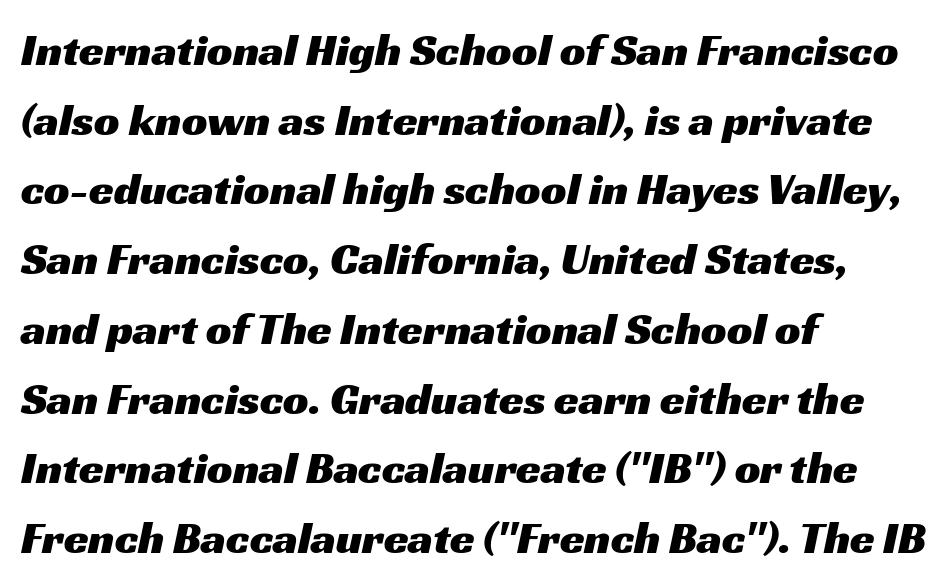
The image shows 45 px wide sans-serif type; set left-aligned, normal line spacing (1.55x), normal letter spacing, not underlined; medium stroke contrast and a medium x-height.
